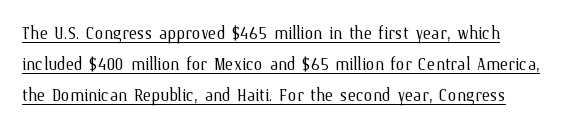
Q: Is the text bold? A: No.
Q: Is the text italic (slanted)? A: No, it is upright.
Q: Is the text underlined? A: Yes.
Q: Is the spacing between letters normal or unusually wide? A: Normal.
Q: Is the spacing between lines tight, normal or loose? A: Normal.
